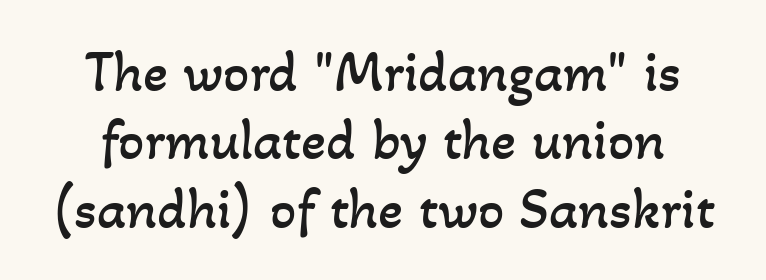
Does extra space separate the letters? No, they use regular spacing. A quiet, ordinary-to-light weight characterises the typeface. A clean baseline with only descenders dipping below it. Do the characters align in a grid? No, the font is proportional.
